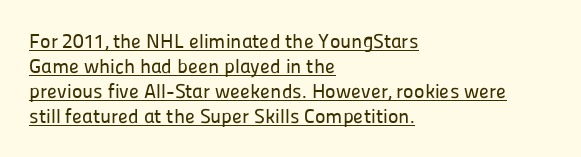
Q: Is the text italic (slanted)? A: No, it is upright.
Q: Is the text underlined? A: Yes.
Q: How is the paragraph aligned? A: Left-aligned.
Q: Is the spacing between letters normal or unusually wide? A: Normal.
Q: Is the spacing between lines tight, normal or loose? A: Normal.
